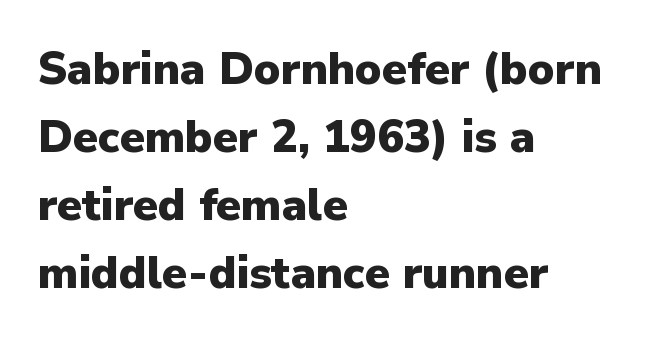
The image shows 45 px heavy sans-serif type, upright; set left-aligned, normal line spacing (1.51x), normal letter spacing, not underlined; low stroke contrast and a medium x-height.
